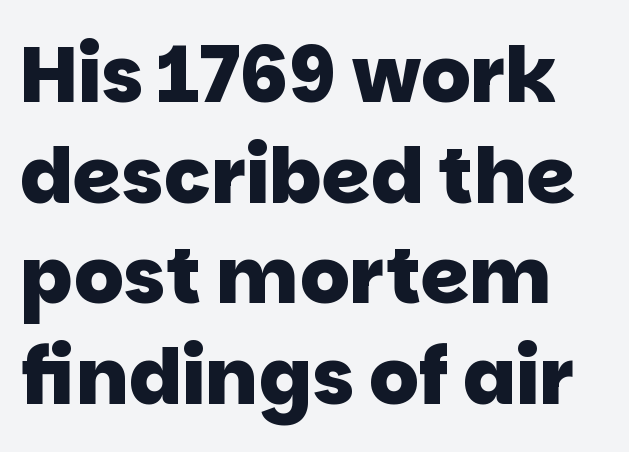
The image shows 78 px heavy sans-serif type; set normal line spacing (1.29x), normal letter spacing, not underlined; low stroke contrast and a large x-height.
